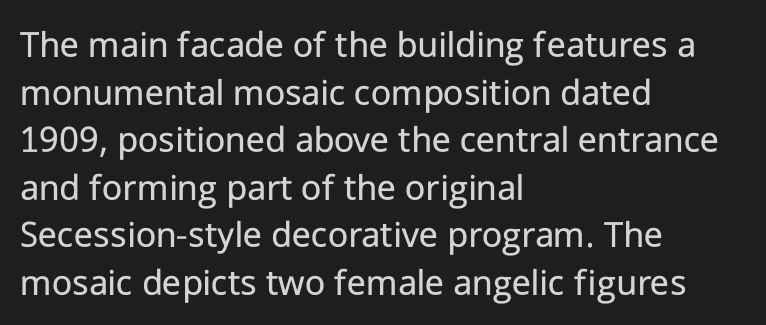
{"serif": "no", "italic": "no", "bold": "no", "weight": "regular", "width": "normal", "stroke_contrast": "low", "x_height": "medium", "monospaced": "no", "underline": "no", "align": "left", "line_spacing_ratio": 1.22, "letter_spacing": "normal", "letter_spacing_em": 0.0, "glyph_px": 39}
